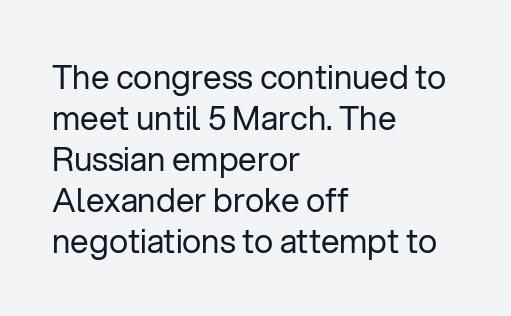
{"serif": "no", "italic": "no", "bold": "no", "weight": "regular", "width": "normal", "stroke_contrast": "low", "x_height": "medium", "monospaced": "no", "underline": "no", "align": "left", "line_spacing_ratio": 1.24, "letter_spacing": "normal", "letter_spacing_em": 0.0, "glyph_px": 33}
